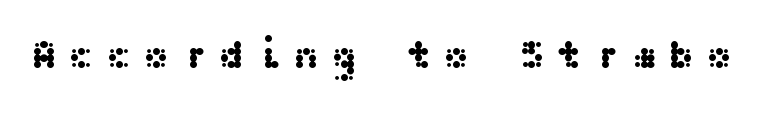
{"serif": "no", "italic": "no", "width": "wide", "stroke_contrast": "medium", "x_height": "medium", "underline": "no", "letter_spacing": "wide", "letter_spacing_em": 0.27, "glyph_px": 40}
